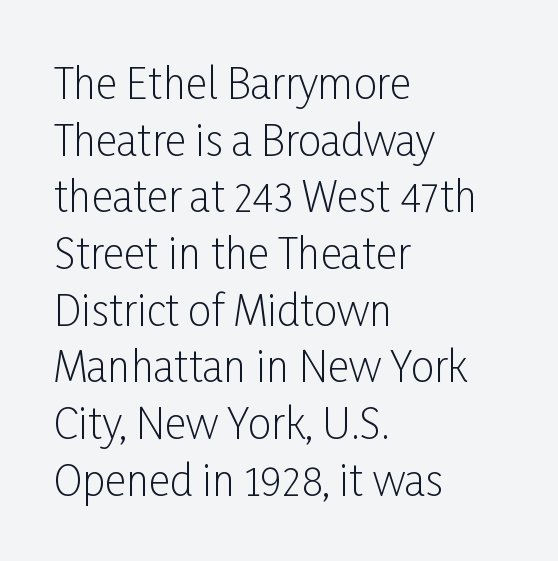
The image shows 42 px light, condensed sans-serif type, upright; set left-aligned, normal line spacing (1.35x), normal letter spacing, not underlined; low stroke contrast and a medium x-height.
